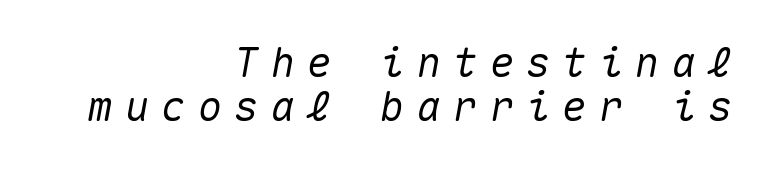
Q: Is the text italic (slanted)? A: Yes, it leans right by about 10 degrees.
Q: Is the text underlined? A: No.
Q: How is the paragraph aligned? A: Right-aligned.
Q: Is the spacing between letters normal or unusually wide? A: Unusually wide.
Q: Is the spacing between lines tight, normal or loose? A: Tight.
Q: Width (condensed, normal, or wide)? A: Normal.
Q: Stroke contrast? A: Medium.
Q: x-height? A: Medium.
Q: Monospaced? A: Yes.
